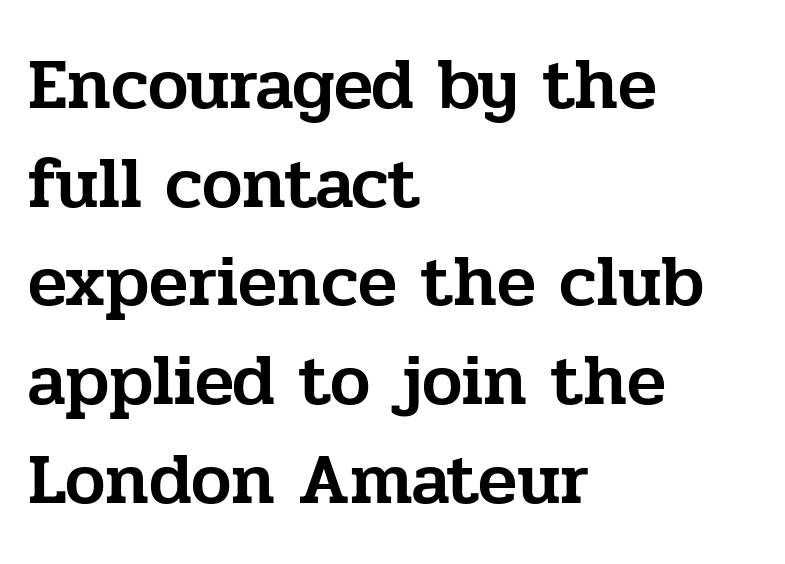
Q: Is the text italic (slanted)? A: No, it is upright.
Q: Is the typeface a serif or a sans-serif typeface? A: Serif.
Q: Is the text underlined? A: No.
Q: How is the paragraph aligned? A: Left-aligned.
Q: Is the spacing between letters normal or unusually wide? A: Normal.
Q: Is the spacing between lines tight, normal or loose? A: Normal.
Q: Width (condensed, normal, or wide)? A: Normal.
Q: Stroke contrast? A: Low.
Q: x-height? A: Medium.
Q: Monospaced? A: No.
